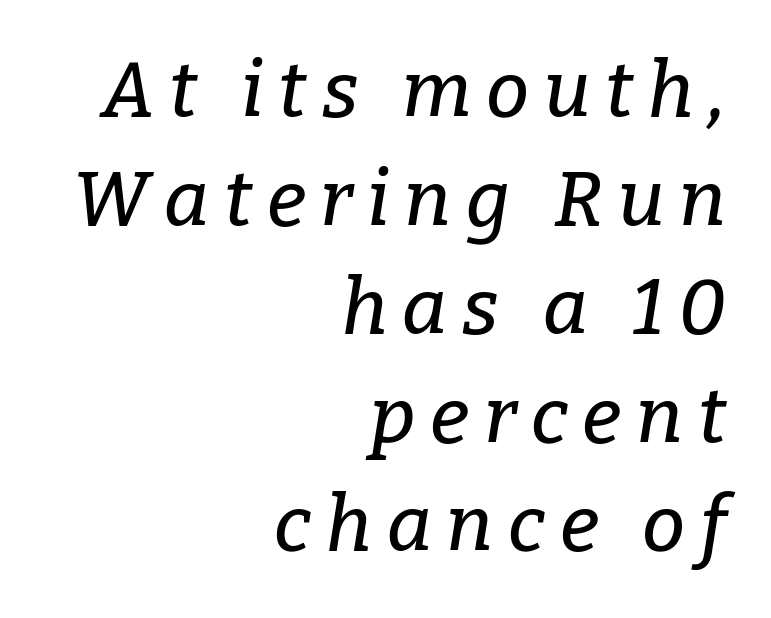
The image shows 77 px serif type, italic (leaning right); set right-aligned, normal line spacing (1.41x), not underlined; low stroke contrast and a medium x-height.
